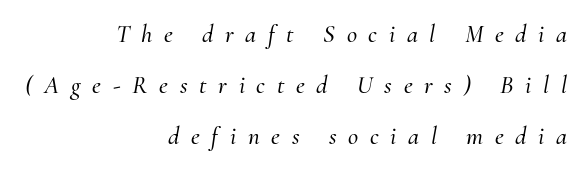
The specimen omits any rule beneath the text block's lines. A typesetter would call this leading open, well beyond the default. Emphasis-style slanted type is in use. Between one letter and the next there's a generous, obvious gap. Every row of glyphs terminates at an identical x-position on the right.
